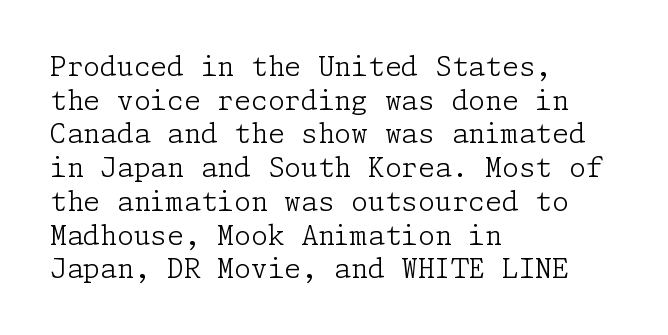
The image shows 27 px text type, upright; set left-aligned, normal line spacing (1.25x), normal letter spacing, not underlined.
